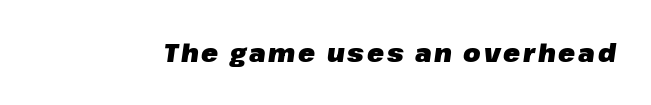
Unmarked baselines from the first word to the last. The passage shown leans; its letterforms are oblique. Compared with an ordinary text face, these strokes are far heavier — a full bold.
